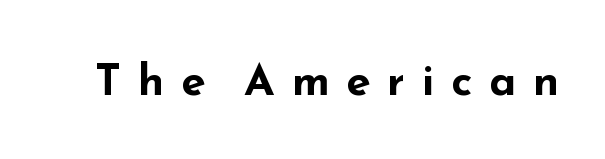
{"serif": "no", "italic": "no", "bold": "yes", "weight": "bold", "width": "wide", "stroke_contrast": "low", "x_height": "small", "monospaced": "no", "underline": "no", "letter_spacing": "wide", "letter_spacing_em": 0.38, "glyph_px": 44}
